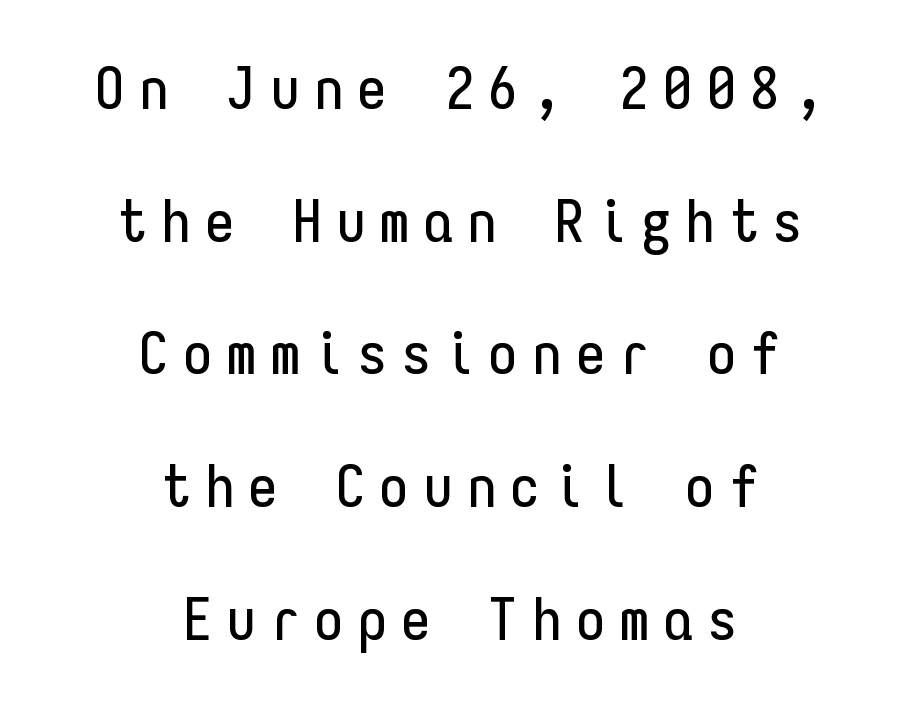
{"serif": "no", "italic": "no", "width": "condensed", "stroke_contrast": "low", "x_height": "medium", "monospaced": "yes", "underline": "no", "align": "center", "line_spacing": "loose", "line_spacing_ratio": 2.25, "letter_spacing": "wide", "letter_spacing_em": 0.24, "glyph_px": 59}
